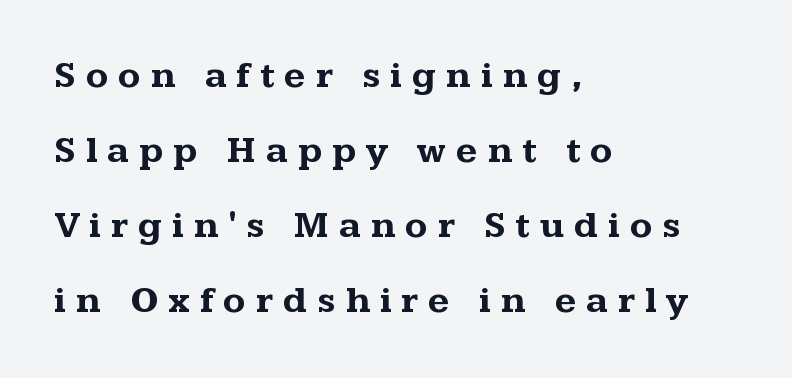
The image shows 37 px bold, wide serif type, upright; set left-aligned, loose line spacing (2.03x), unusually wide letter spacing (+0.27 em), not underlined; medium stroke contrast and a medium x-height.
